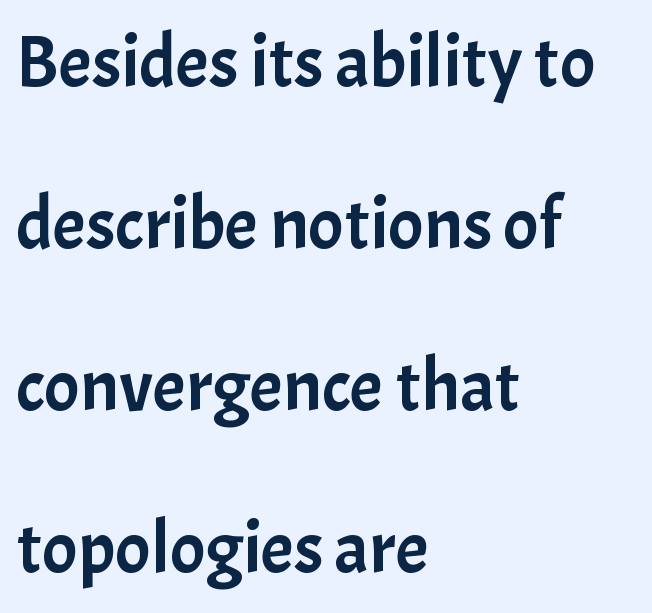
{"serif": "no", "italic": "no", "width": "normal", "stroke_contrast": "low", "x_height": "medium", "monospaced": "no", "underline": "no", "align": "left", "line_spacing": "loose", "line_spacing_ratio": 2.19, "letter_spacing": "normal", "letter_spacing_em": 0.0, "glyph_px": 74}
